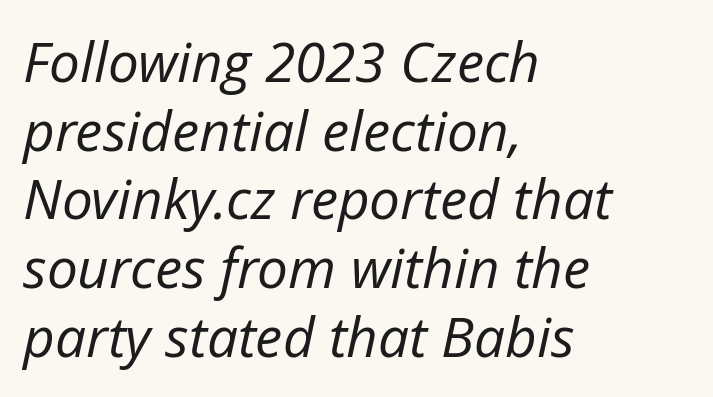
Q: Is the text bold? A: No.
Q: Is the text italic (slanted)? A: Yes, it leans right by about 12 degrees.
Q: Is the text underlined? A: No.
Q: How is the paragraph aligned? A: Left-aligned.
Q: Is the spacing between letters normal or unusually wide? A: Normal.
Q: Is the spacing between lines tight, normal or loose? A: Normal.
Q: Width (condensed, normal, or wide)? A: Normal.
Q: Stroke contrast? A: Low.
Q: x-height? A: Medium.
Q: Monospaced? A: No.
